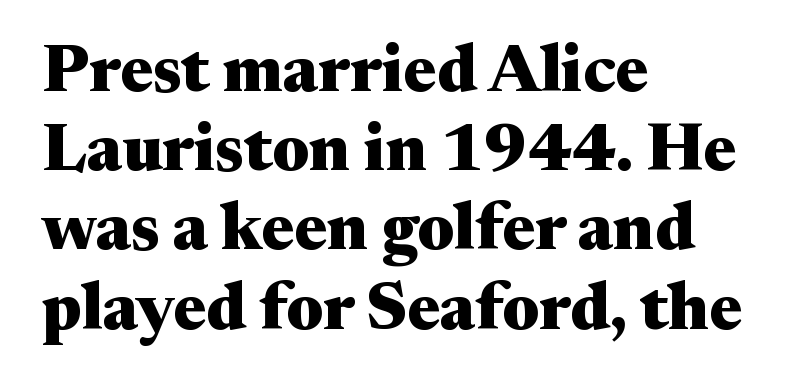
The type is set solid horizontally, with unmodified tracking. Notice how thick the strokes are: this is what a full bold looks like. The passage shown is typeset with a serif family. Looks like regular typesetting: each glyph gets only the width it needs. Rule under the text: the space is simply empty. The letters stand straight up with perfectly vertical stems.
